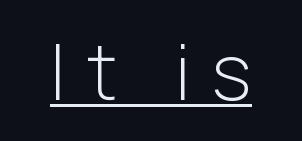
{"serif": "no", "italic": "no", "bold": "no", "weight": "light", "width": "normal", "stroke_contrast": "low", "x_height": "medium", "monospaced": "no", "underline": "yes", "letter_spacing": "wide", "letter_spacing_em": 0.28, "glyph_px": 77}
